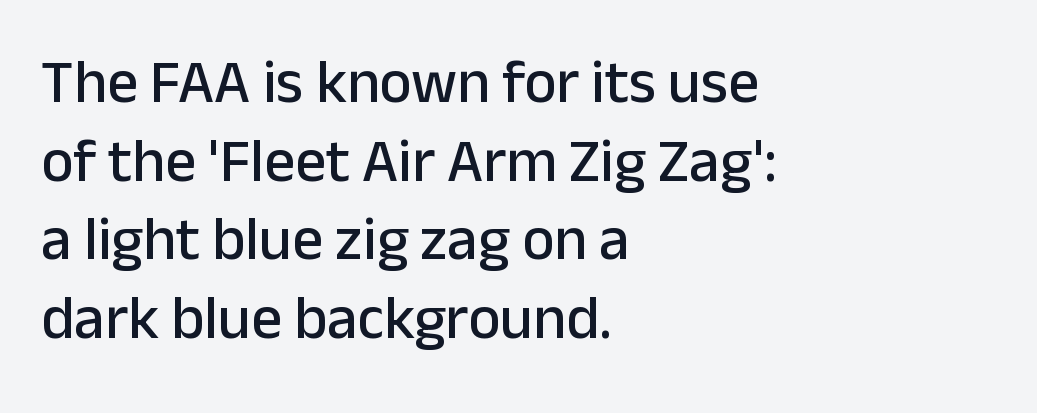
{"serif": "no", "italic": "no", "width": "normal", "stroke_contrast": "low", "x_height": "medium", "monospaced": "no", "underline": "no", "align": "left", "line_spacing": "normal", "line_spacing_ratio": 1.29, "letter_spacing": "normal", "letter_spacing_em": 0.0, "glyph_px": 61}
